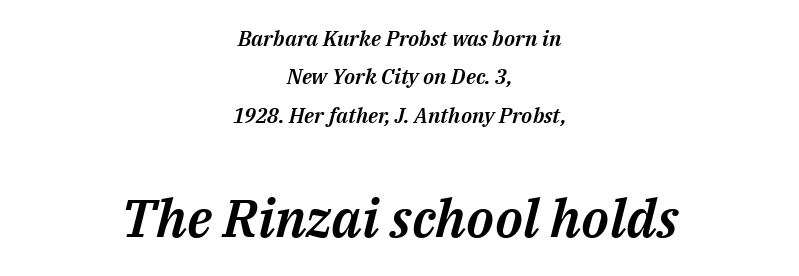
Q: Is the text italic (slanted)? A: Yes, it leans right by about 14 degrees.
Q: Is the text underlined? A: No.
Q: How is the paragraph aligned? A: Centered.
Q: Is the spacing between letters normal or unusually wide? A: Normal.
Q: Which block of text is set in a larger size, the first (top) or the second (bottom)? A: The second (bottom) one.
Q: Width (condensed, normal, or wide)? A: Normal.
Q: Stroke contrast? A: Medium.
Q: x-height? A: Medium.
Q: Monospaced? A: No.
